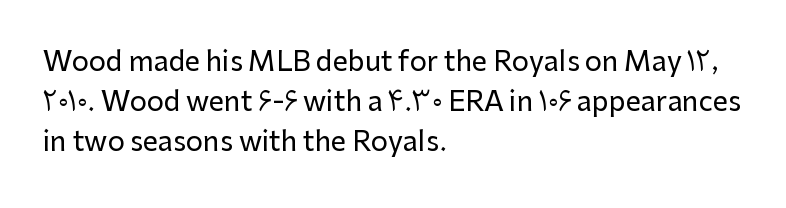
Regular leading. The zone under the glyphs is completely vacant. Italic? Not at all — the glyphs are vertical. A typesetter would call this zero additional tracking. Leftover space on each line is placed entirely after the last word.
